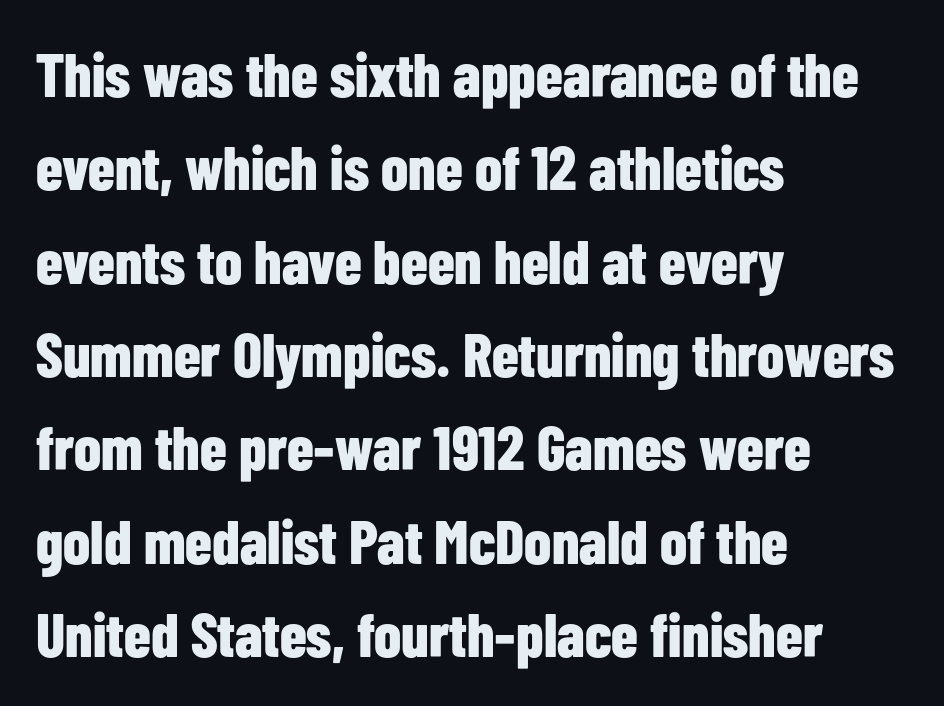
Q: Is the text bold? A: Yes.
Q: Is the text italic (slanted)? A: No, it is upright.
Q: Is the typeface a serif or a sans-serif typeface? A: Sans-serif.
Q: Is the text underlined? A: No.
Q: How is the paragraph aligned? A: Left-aligned.
Q: Is the spacing between letters normal or unusually wide? A: Normal.
Q: Is the spacing between lines tight, normal or loose? A: Normal.
Q: Width (condensed, normal, or wide)? A: Condensed.
Q: Stroke contrast? A: Low.
Q: x-height? A: Medium.
Q: Monospaced? A: No.
